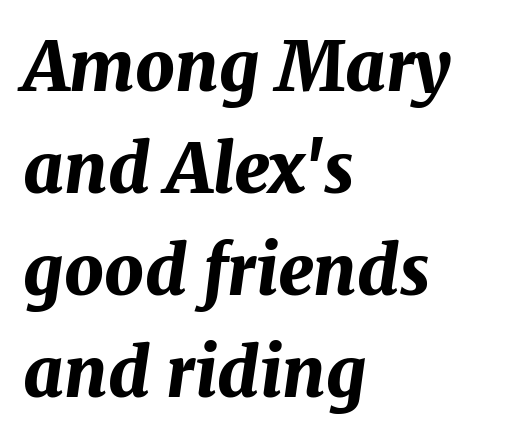
Q: Is the text bold? A: Yes.
Q: Is the text italic (slanted)? A: Yes, it leans right by about 7 degrees.
Q: Is the text underlined? A: No.
Q: How is the paragraph aligned? A: Left-aligned.
Q: Is the spacing between letters normal or unusually wide? A: Normal.
Q: Is the spacing between lines tight, normal or loose? A: Normal.
Q: Width (condensed, normal, or wide)? A: Normal.
Q: Stroke contrast? A: Medium.
Q: x-height? A: Medium.
Q: Monospaced? A: No.
